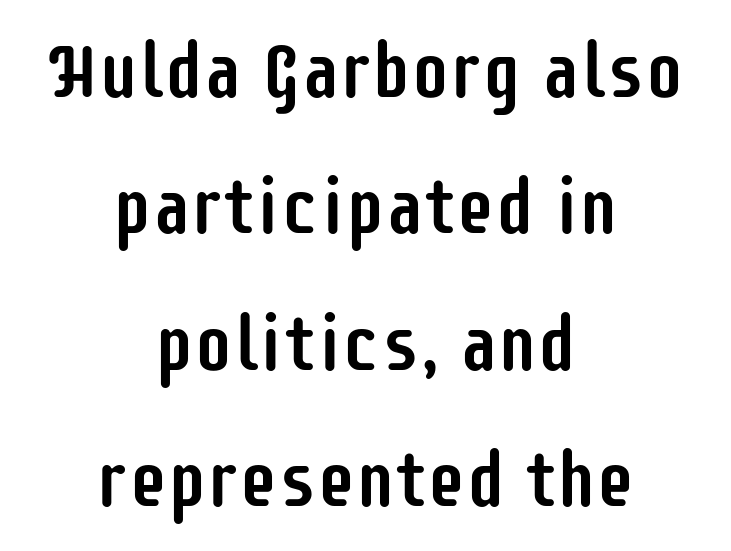
These lines are centered, leaving both edges ragged. The face used here is rendered with its standard letterfit. Grotesque or geometric, the face here clearly has no serifs. Posture: straight, roman, zero tilt. The passage shown is typed in a proportional face where columns would drift.
